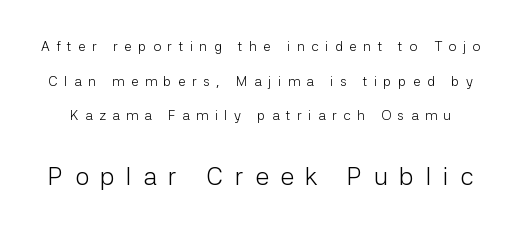
Q: Is the text bold? A: No.
Q: Is the text italic (slanted)? A: No, it is upright.
Q: Is the text underlined? A: No.
Q: Is the spacing between letters normal or unusually wide? A: Unusually wide.
Q: Is the spacing between lines tight, normal or loose? A: Loose.
Q: Which block of text is set in a larger size, the first (top) or the second (bottom)? A: The second (bottom) one.
